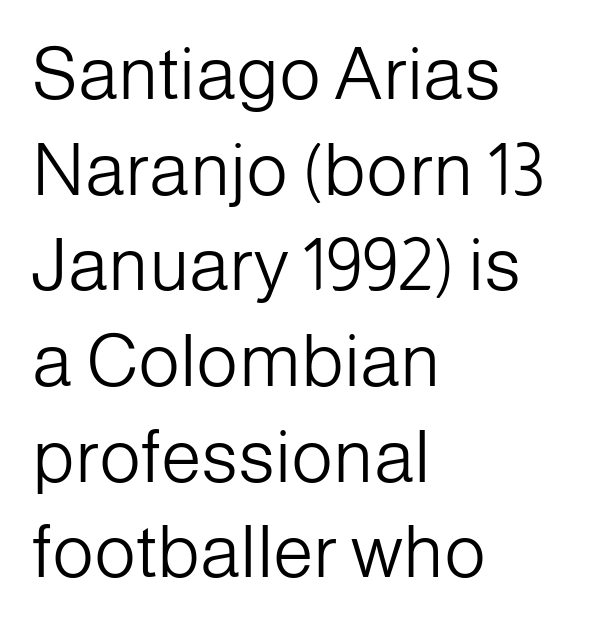
The image shows 73 px light sans-serif type, upright; set left-aligned, normal line spacing (1.31x), normal letter spacing, not underlined; low stroke contrast and a medium x-height.
